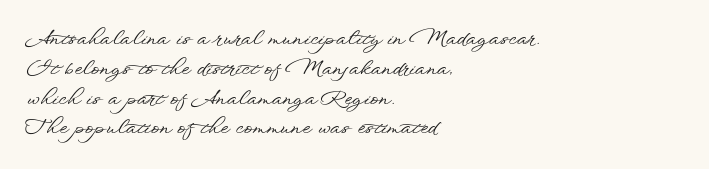
Notice how descenders clear the ascenders below comfortably — that's standard leading. In terms of letterspacing, this is plain default setting. Descender tails drop into unmarked territory. Layout note: lines flush left.
